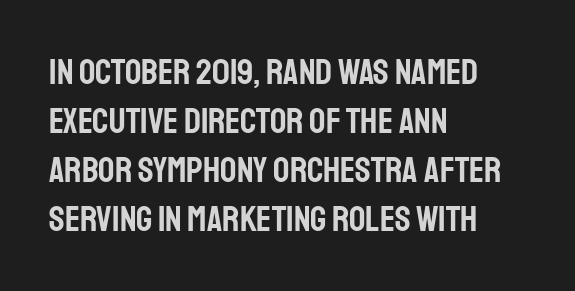
Q: Is the text italic (slanted)? A: No, it is upright.
Q: Is the typeface a serif or a sans-serif typeface? A: Sans-serif.
Q: Is the text underlined? A: No.
Q: How is the paragraph aligned? A: Left-aligned.
Q: Is the spacing between letters normal or unusually wide? A: Normal.
Q: Is the spacing between lines tight, normal or loose? A: Normal.
Q: Width (condensed, normal, or wide)? A: Condensed.
Q: Stroke contrast? A: Low.
Q: x-height? A: Large.
Q: Monospaced? A: No.
